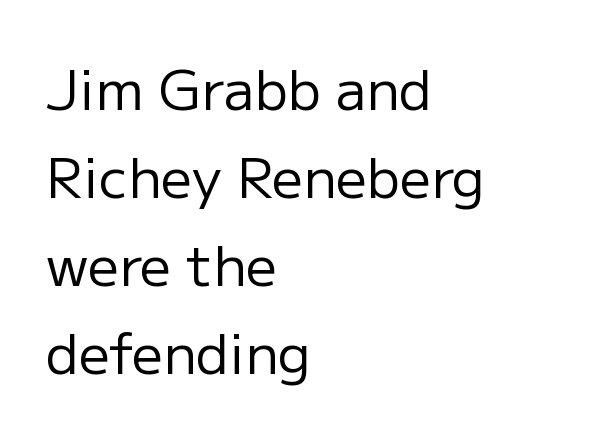
{"serif": "no", "italic": "no", "bold": "no", "weight": "regular", "width": "normal", "stroke_contrast": "low", "x_height": "medium", "monospaced": "no", "underline": "no", "align": "left", "line_spacing": "normal", "line_spacing_ratio": 1.6, "letter_spacing": "normal", "letter_spacing_em": 0.0, "glyph_px": 55}
